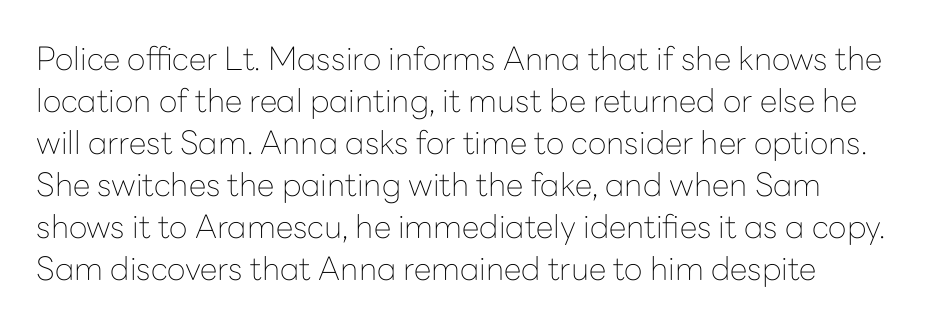
Q: Is the text bold? A: No.
Q: Is the text italic (slanted)? A: No, it is upright.
Q: Is the typeface a serif or a sans-serif typeface? A: Sans-serif.
Q: Is the text underlined? A: No.
Q: Is the spacing between letters normal or unusually wide? A: Normal.
Q: Is the spacing between lines tight, normal or loose? A: Normal.
Q: Width (condensed, normal, or wide)? A: Normal.
Q: Stroke contrast? A: Low.
Q: x-height? A: Medium.
Q: Monospaced? A: No.
